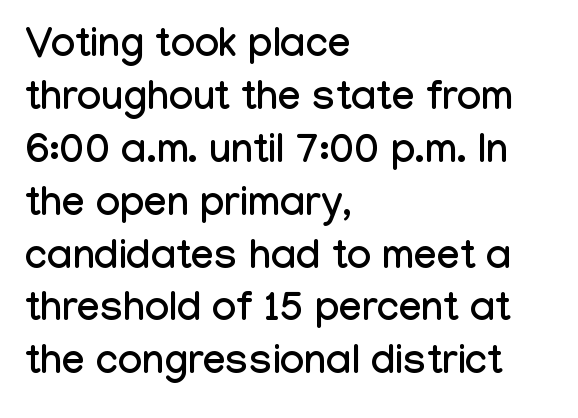
The image shows 41 px condensed sans-serif type, upright; set left-aligned, normal line spacing (1.29x), normal letter spacing, not underlined; low stroke contrast and a medium x-height.
